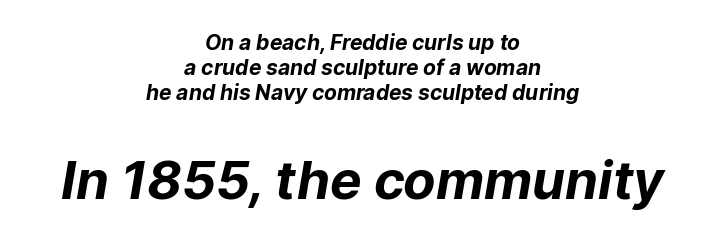
To sum up the face: it is a sans, with no serifs. Honestly, there is no underline to notice here at all. The following chunk of copy outweighs the initial chunk in type size. Centered paragraph, ragged on both sides. You'd pick this weight for a headline — it's a proper bold. Tracking here is standard; glyphs follow each other at the usual distance.
